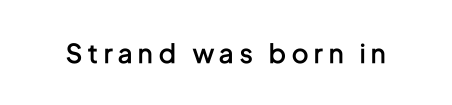
Tracking value appears strongly positive — letters spread wide. These lines carry some extra weight — a demibold, not a full bold. This is the regular roman posture of the typeface. Check the space under the baseline: it is left empty.
